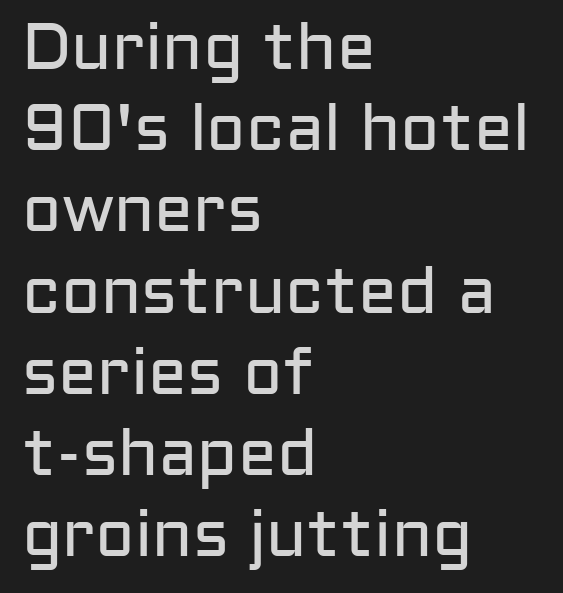
Is there any slant? The stems are plumb. Do the characters align in a grid? No, the font is proportional. Is this a heavy cut? Hardly; it is regular or lighter. In terms of letterform style, serifs are entirely absent. Inter-character spacing is left at the font's built-in metrics.
